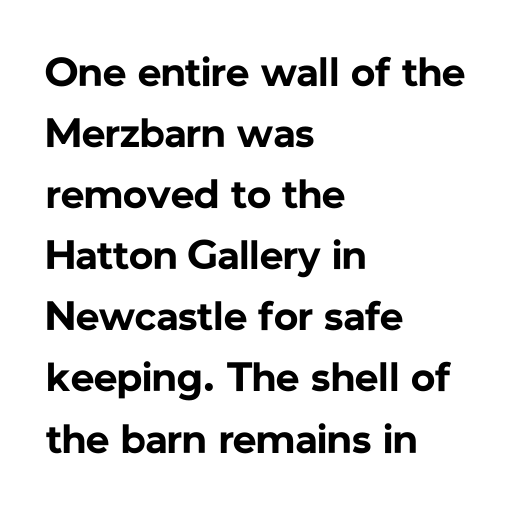
Q: Is the text bold? A: Yes.
Q: Is the text italic (slanted)? A: No, it is upright.
Q: Is the typeface a serif or a sans-serif typeface? A: Sans-serif.
Q: Is the text underlined? A: No.
Q: How is the paragraph aligned? A: Left-aligned.
Q: Is the spacing between letters normal or unusually wide? A: Normal.
Q: Is the spacing between lines tight, normal or loose? A: Normal.
Q: Width (condensed, normal, or wide)? A: Normal.
Q: Stroke contrast? A: Low.
Q: x-height? A: Medium.
Q: Monospaced? A: No.
